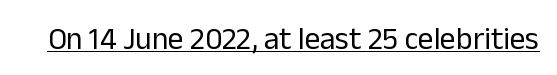
The image shows 31 px regular-weight sans-serif type, upright; set normal letter spacing, underlined; low stroke contrast and a medium x-height.
